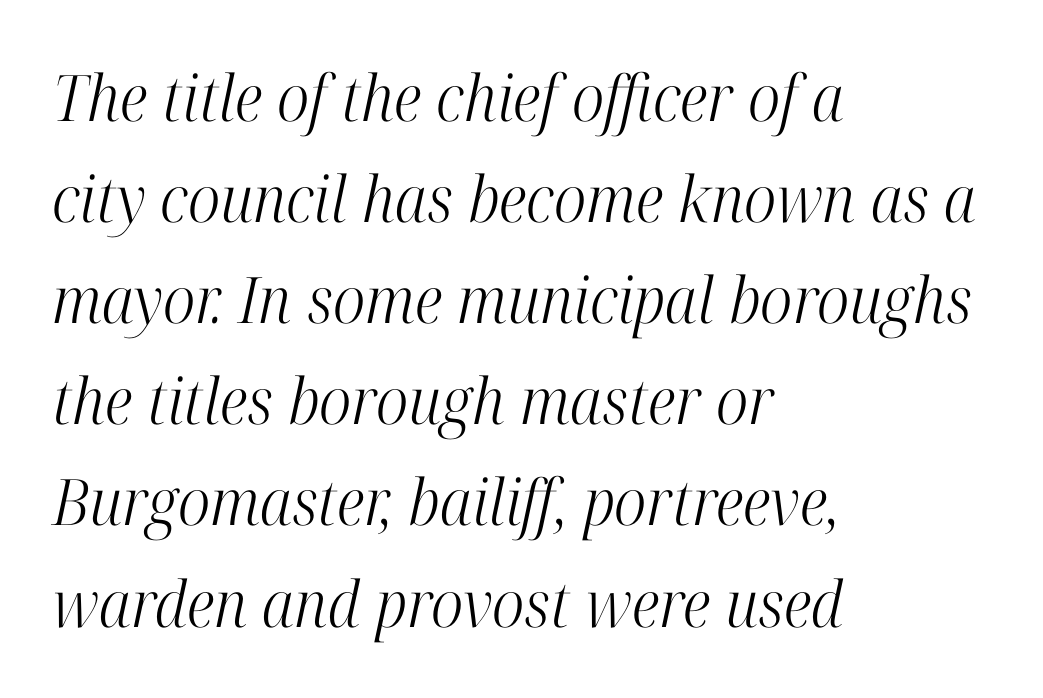
Q: Is the text bold? A: No.
Q: Is the text italic (slanted)? A: Yes, it leans right by about 12 degrees.
Q: Is the typeface a serif or a sans-serif typeface? A: Serif.
Q: Is the text underlined? A: No.
Q: How is the paragraph aligned? A: Left-aligned.
Q: Is the spacing between letters normal or unusually wide? A: Normal.
Q: Is the spacing between lines tight, normal or loose? A: Normal.
Q: Width (condensed, normal, or wide)? A: Condensed.
Q: Stroke contrast? A: High.
Q: x-height? A: Medium.
Q: Monospaced? A: No.
